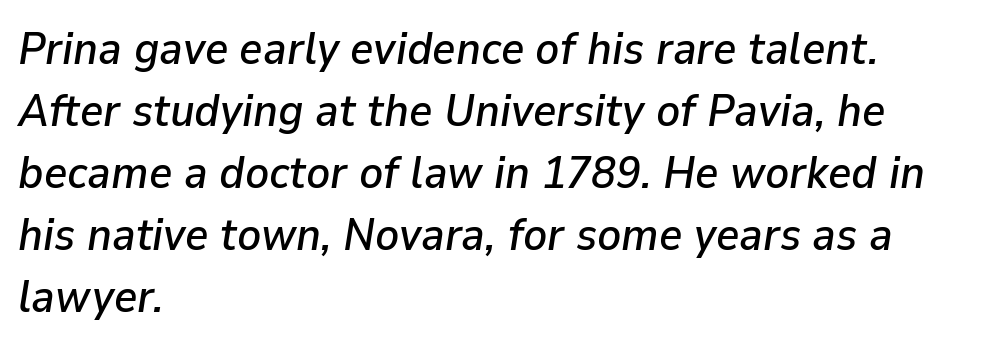
Q: Is the text italic (slanted)? A: Yes, it leans right by about 9 degrees.
Q: Is the text underlined? A: No.
Q: How is the paragraph aligned? A: Left-aligned.
Q: Is the spacing between letters normal or unusually wide? A: Normal.
Q: Is the spacing between lines tight, normal or loose? A: Normal.
Q: Width (condensed, normal, or wide)? A: Normal.
Q: Stroke contrast? A: Low.
Q: x-height? A: Medium.
Q: Monospaced? A: No.
